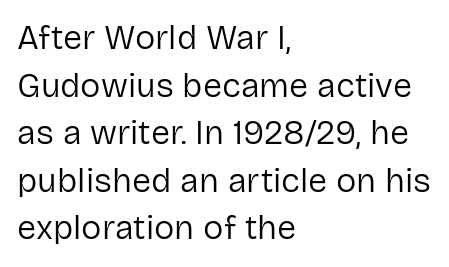
Q: Is the text bold? A: No.
Q: Is the text italic (slanted)? A: No, it is upright.
Q: Is the typeface a serif or a sans-serif typeface? A: Sans-serif.
Q: Is the text underlined? A: No.
Q: How is the paragraph aligned? A: Left-aligned.
Q: Is the spacing between letters normal or unusually wide? A: Normal.
Q: Is the spacing between lines tight, normal or loose? A: Normal.
Q: Width (condensed, normal, or wide)? A: Normal.
Q: Stroke contrast? A: Low.
Q: x-height? A: Medium.
Q: Monospaced? A: No.
